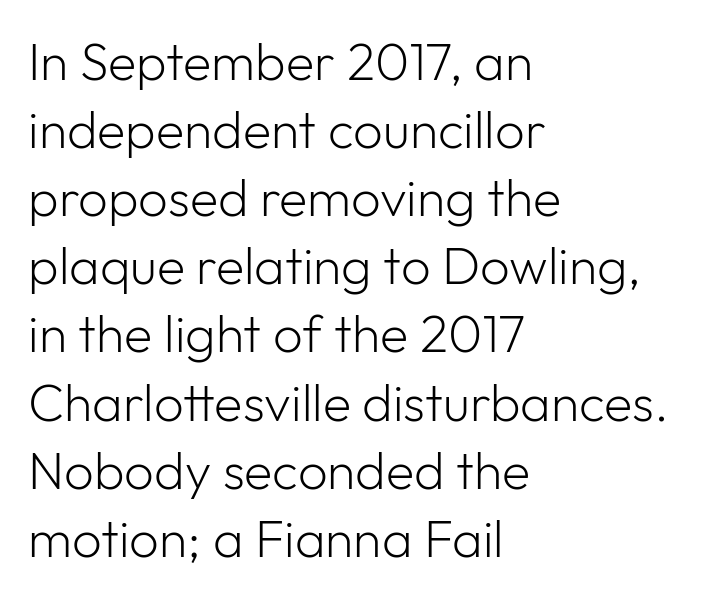
Q: Is the text bold? A: No.
Q: Is the text italic (slanted)? A: No, it is upright.
Q: Is the typeface a serif or a sans-serif typeface? A: Sans-serif.
Q: Is the text underlined? A: No.
Q: How is the paragraph aligned? A: Left-aligned.
Q: Is the spacing between letters normal or unusually wide? A: Normal.
Q: Is the spacing between lines tight, normal or loose? A: Normal.
Q: Width (condensed, normal, or wide)? A: Normal.
Q: Stroke contrast? A: Low.
Q: x-height? A: Medium.
Q: Monospaced? A: No.
